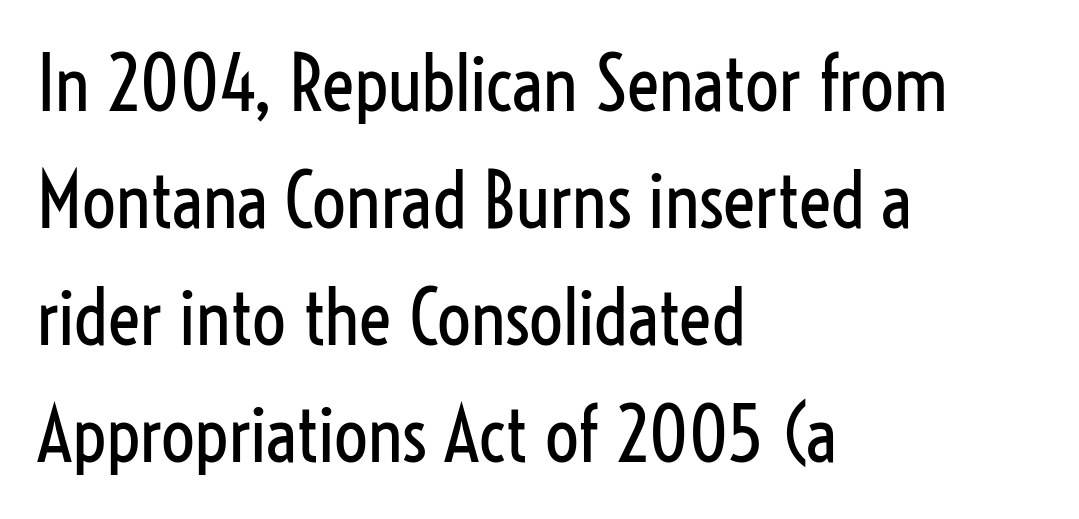
Character widths vary here, with narrow letters taking less room than wide ones. These lines stack with their left ends in a neat column. Posture: upright roman. Letterform terminals end flat and unadorned throughout the passage. Summary of weight: not heavy and not bold. Nothing unusual about the tracking: characters are spaced as the font intends.
